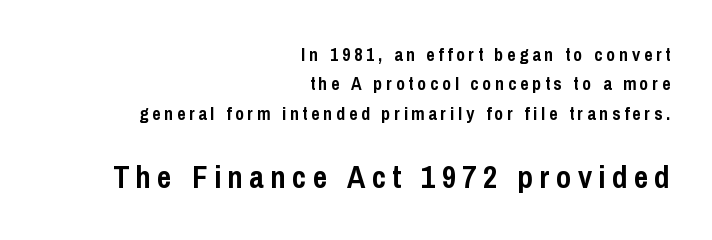
{"serif": "no", "italic": "no", "bold": "yes", "weight": "semibold", "width": "condensed", "stroke_contrast": "low", "x_height": "medium", "monospaced": "no", "underline": "no", "align": "right", "line_spacing": "normal", "line_spacing_ratio": 1.63, "letter_spacing": "wide", "letter_spacing_em": 0.21, "larger_block": "second", "size_ratio": 1.72, "glyph_px": 31}
